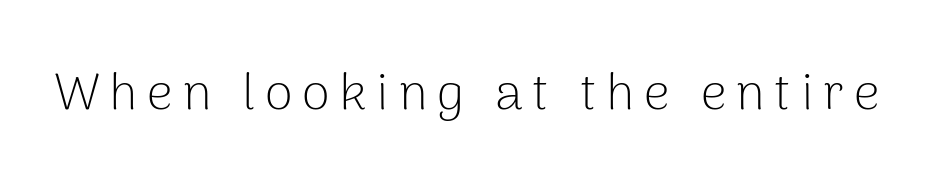
Is this a heavy cut? Hardly; it is regular or lighter. Think of a printed novel: that variable character pitch is what you see here. Descenders are the only things crossing below the line. The lettering holds an erect, upright posture throughout. To sum up the face: it is a sans, with no serifs.
